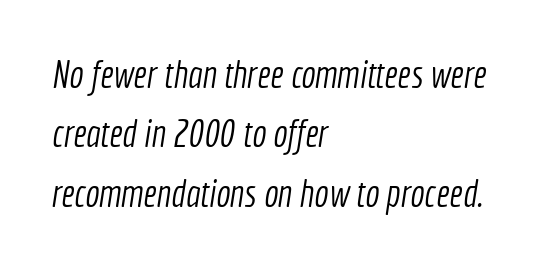
{"serif": "no", "bold": "no", "weight": "light", "width": "condensed", "x_height": "medium", "monospaced": "no", "underline": "no", "align": "left", "line_spacing": "normal", "line_spacing_ratio": 1.56, "letter_spacing": "normal", "letter_spacing_em": 0.0, "glyph_px": 38}
